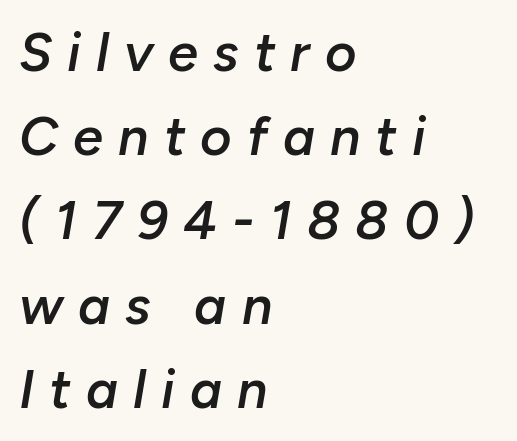
Notice the strokes are somewhat thickened but not fully heavy: this is a semibold. The face used here has a pronounced slope to its letters. Line spacing here is normal. This sample is left-justified, so line endings fall wherever the words run out.
